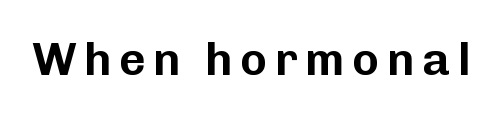
Each letter keeps its own natural width here, so spacing adapts to shape. Notice how the stems are strictly vertical — no italics here. Only glyphs here, with clear space below each row. Observe the absence of serifs on each vertical stroke in this sample.
